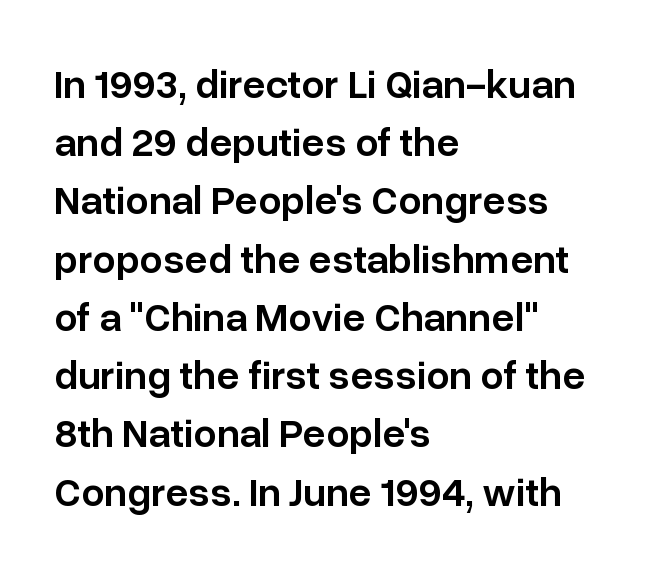
Q: Is the text bold? A: Semi-bold.
Q: Is the text italic (slanted)? A: No, it is upright.
Q: Is the typeface a serif or a sans-serif typeface? A: Sans-serif.
Q: Is the text underlined? A: No.
Q: How is the paragraph aligned? A: Left-aligned.
Q: Is the spacing between letters normal or unusually wide? A: Normal.
Q: Is the spacing between lines tight, normal or loose? A: Normal.
Q: Width (condensed, normal, or wide)? A: Normal.
Q: Stroke contrast? A: Low.
Q: x-height? A: Medium.
Q: Monospaced? A: No.
